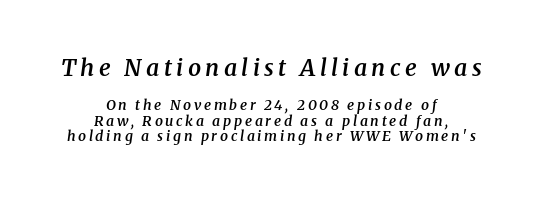
Q: Is the text bold? A: Semi-bold.
Q: Is the text italic (slanted)? A: Yes, it leans right by about 8 degrees.
Q: Is the text underlined? A: No.
Q: How is the paragraph aligned? A: Centered.
Q: Is the spacing between lines tight, normal or loose? A: Tight.
Q: Which block of text is set in a larger size, the first (top) or the second (bottom)? A: The first (top) one.
